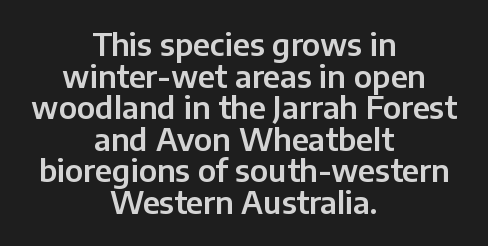
Font category for this specimen: sans-serif. Does the lettering tilt? It doesn't — this is upright. A typesetter would call this leading minimal, almost set solid. You could call the tracking neutral — neither tight nor loose. The passage is arranged like a title page — every line centered.
